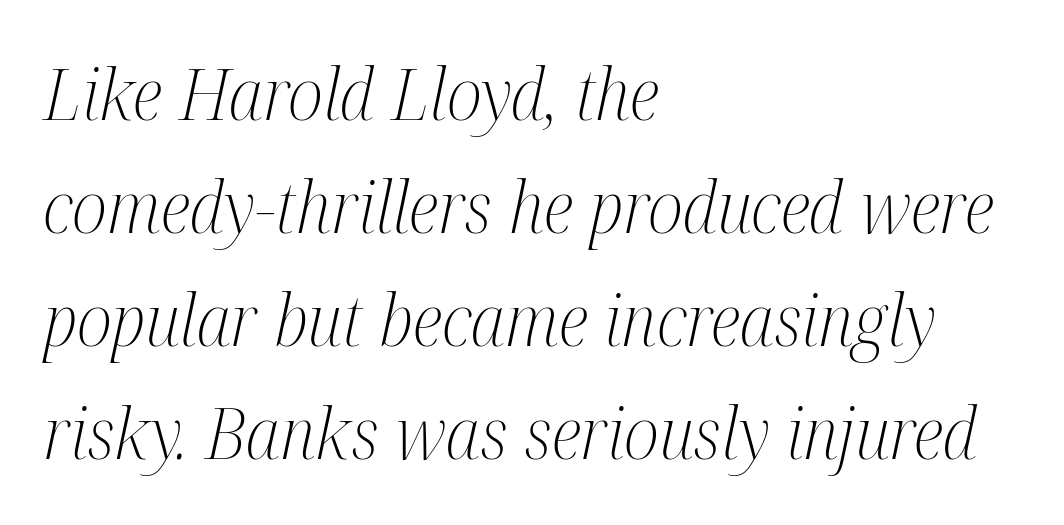
The image shows 72 px light, condensed serif type, italic (leaning right); set left-aligned, normal line spacing (1.57x), normal letter spacing, not underlined; medium stroke contrast and a medium x-height.
